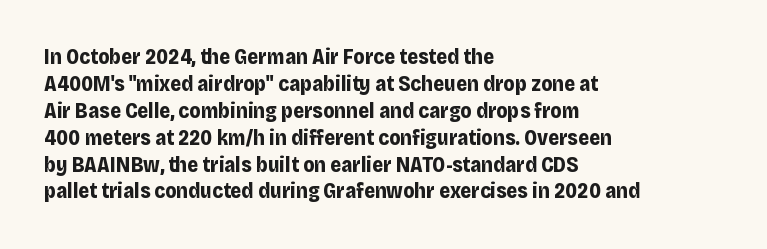
Q: Is the text bold? A: Yes.
Q: Is the text italic (slanted)? A: No, it is upright.
Q: Is the text underlined? A: No.
Q: How is the paragraph aligned? A: Left-aligned.
Q: Is the spacing between letters normal or unusually wide? A: Normal.
Q: Is the spacing between lines tight, normal or loose? A: Normal.
